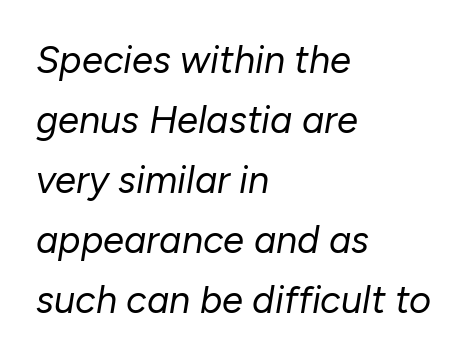
The image shows 38 px regular-weight type, italic (leaning right); set left-aligned, normal line spacing (1.58x), normal letter spacing, not underlined; low stroke contrast and a medium x-height.
